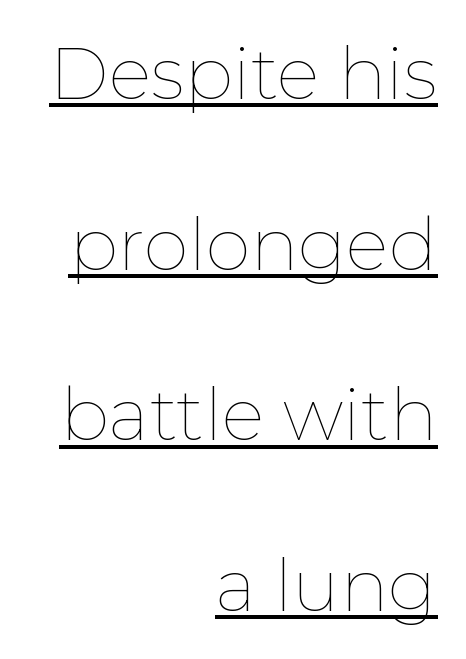
Q: Is the text bold? A: No.
Q: Is the text italic (slanted)? A: No, it is upright.
Q: Is the text underlined? A: Yes.
Q: How is the paragraph aligned? A: Right-aligned.
Q: Is the spacing between letters normal or unusually wide? A: Normal.
Q: Is the spacing between lines tight, normal or loose? A: Loose.
Q: Width (condensed, normal, or wide)? A: Normal.
Q: Stroke contrast? A: Low.
Q: x-height? A: Medium.
Q: Monospaced? A: No.
